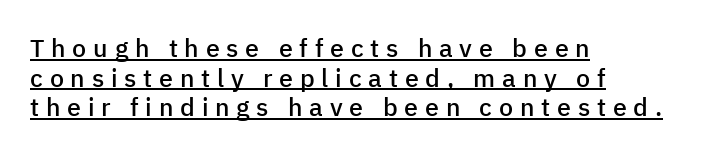
{"italic": "no", "bold": "semi", "underline": "yes", "align": "left", "line_spacing_ratio": 1.19, "letter_spacing": "wide", "letter_spacing_em": 0.27, "glyph_px": 25}
